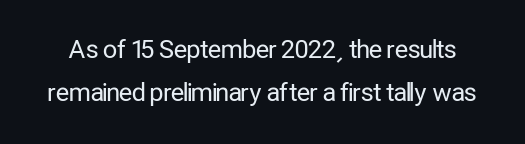
{"italic": "no", "bold": "no", "underline": "no", "line_spacing_ratio": 1.71, "letter_spacing": "normal", "letter_spacing_em": 0.0, "glyph_px": 25}
